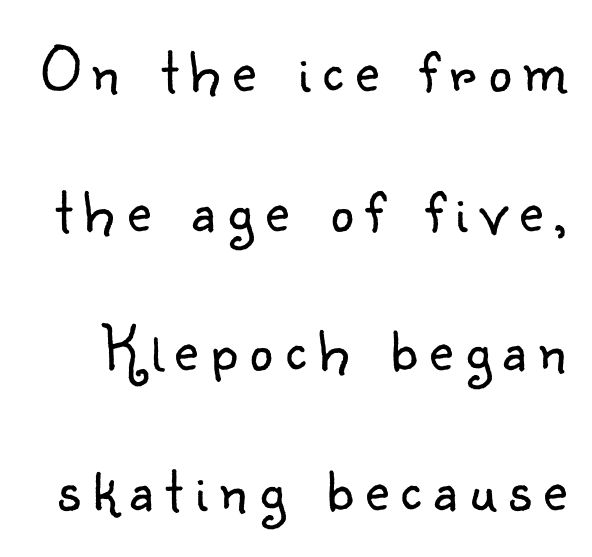
The image shows 65 px light sans-serif type, upright; set loose line spacing (2.15x), not underlined; low stroke contrast and a small x-height.
